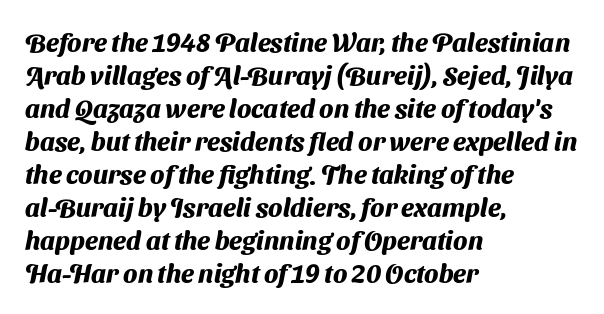
The image shows 26 px bold type; set left-aligned, normal line spacing (1.27x), normal letter spacing, not underlined.
